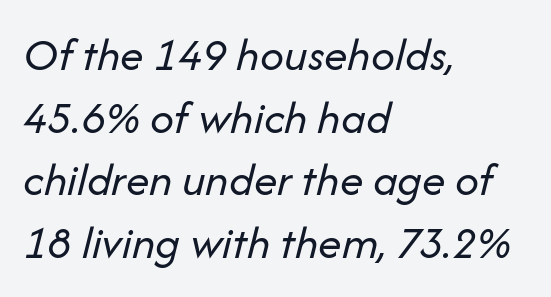
{"italic": "yes", "lean": "right", "slant_degrees": 14, "bold": "no", "weight": "regular", "width": "normal", "stroke_contrast": "low", "x_height": "medium", "monospaced": "no", "underline": "no", "align": "left", "line_spacing": "normal", "line_spacing_ratio": 1.33, "letter_spacing": "normal", "letter_spacing_em": 0.0, "glyph_px": 47}
